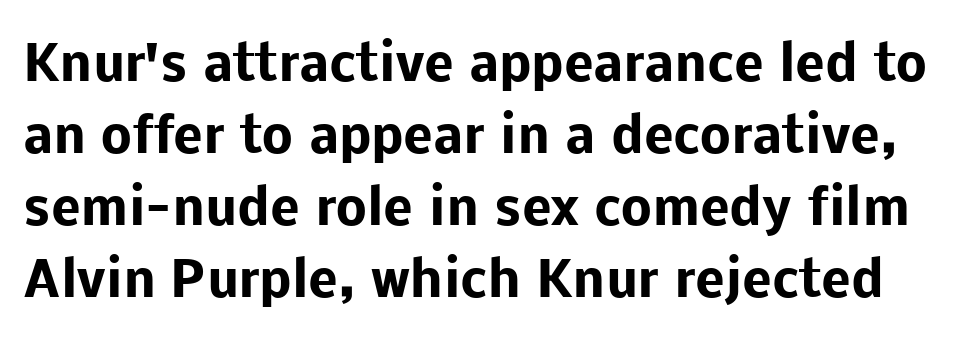
Each word holds together tightly as a unit, with standard inter-letter gaps. Style check: upright. A sans-serif font was chosen for this passage. Only glyphs here, with clear space below each row.
